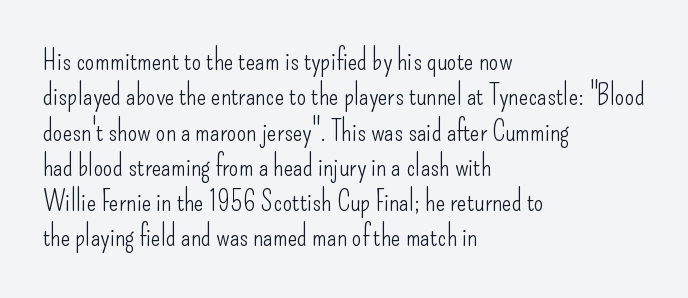
Q: Is the text bold? A: No.
Q: Is the text italic (slanted)? A: No, it is upright.
Q: Is the typeface a serif or a sans-serif typeface? A: Sans-serif.
Q: Is the text underlined? A: No.
Q: How is the paragraph aligned? A: Left-aligned.
Q: Is the spacing between letters normal or unusually wide? A: Normal.
Q: Is the spacing between lines tight, normal or loose? A: Normal.
Q: Width (condensed, normal, or wide)? A: Condensed.
Q: Stroke contrast? A: Low.
Q: x-height? A: Small.
Q: Monospaced? A: No.
